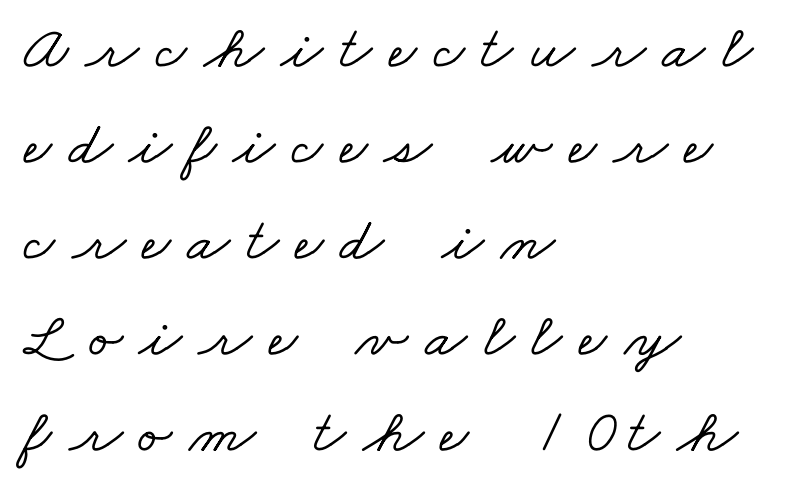
{"serif": "yes", "width": "wide", "stroke_contrast": "low", "x_height": "small", "monospaced": "no", "underline": "no", "align": "left", "line_spacing": "normal", "line_spacing_ratio": 1.55, "letter_spacing": "wide", "letter_spacing_em": 0.27, "glyph_px": 62}
